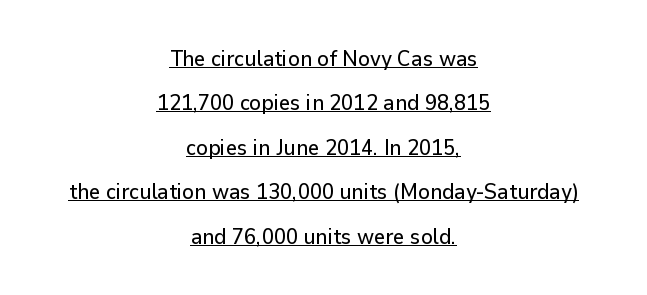
The image shows 22 px text type, upright; set centered, loose line spacing (2.02x), normal letter spacing, underlined.
